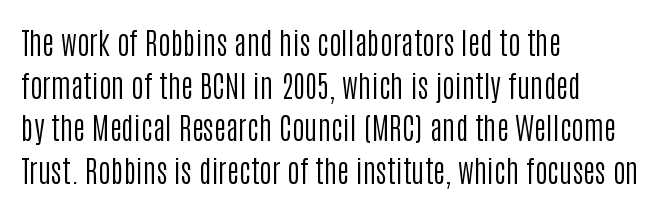
{"serif": "no", "italic": "no", "bold": "no", "weight": "regular", "width": "condensed", "stroke_contrast": "low", "x_height": "large", "monospaced": "no", "underline": "no", "align": "left", "line_spacing": "normal", "line_spacing_ratio": 1.42, "letter_spacing": "normal", "letter_spacing_em": 0.0, "glyph_px": 30}
